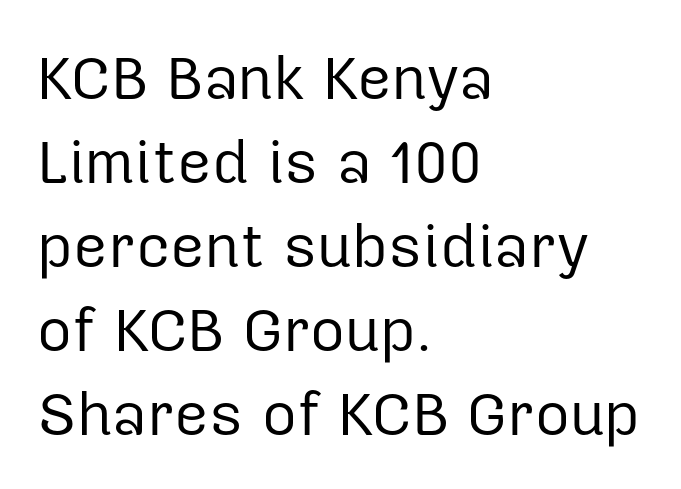
Q: Is the text bold? A: No.
Q: Is the text italic (slanted)? A: No, it is upright.
Q: Is the typeface a serif or a sans-serif typeface? A: Sans-serif.
Q: Is the text underlined? A: No.
Q: How is the paragraph aligned? A: Left-aligned.
Q: Is the spacing between letters normal or unusually wide? A: Normal.
Q: Is the spacing between lines tight, normal or loose? A: Normal.
Q: Width (condensed, normal, or wide)? A: Normal.
Q: Stroke contrast? A: Low.
Q: x-height? A: Medium.
Q: Monospaced? A: No.
